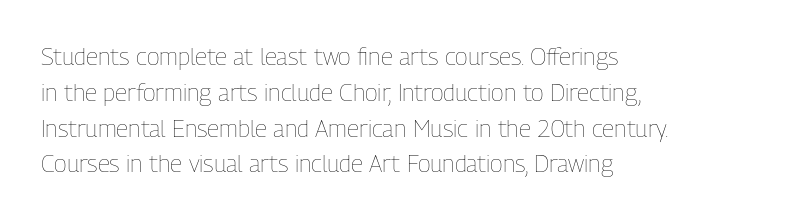
The setting favours the left margin, as ordinary paragraphs usually do. Upright lettering throughout. Letter spacing: default. No chunkiness to these letters — they're not bold.
